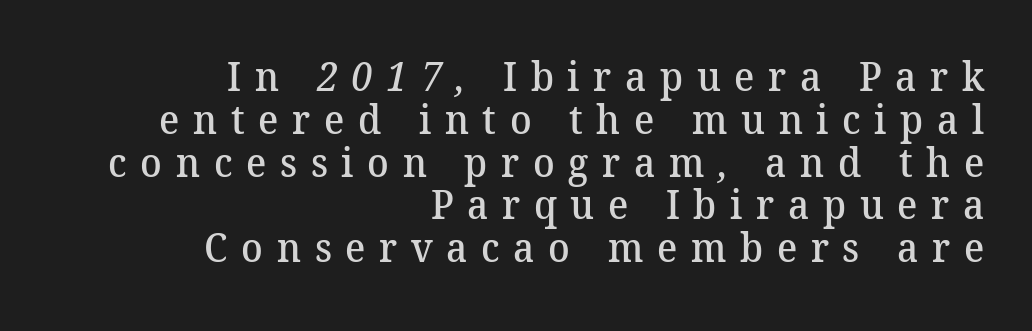
Every letter is mildly thick-stroked: semibold rather than bold. Varying glyph widths throughout — classic text-font behaviour. One-word summary of the alignment: right. How are the letters spaced? Widely, with obvious added tracking.
